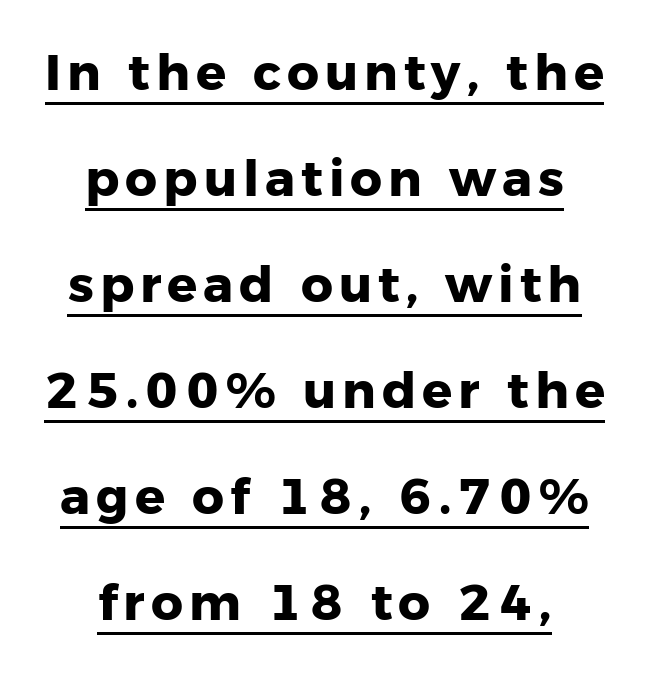
Descenders here cross a horizontal rule under the line. This is the regular roman posture of the typeface. Summary of vertical rhythm: relaxed, with wide interline spacing. Character widths vary here, with narrow letters taking less room than wide ones.
